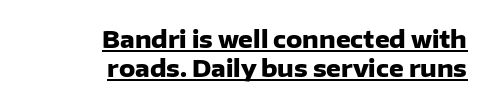
{"italic": "no", "bold": "yes", "underline": "yes", "align": "right", "line_spacing": "normal", "line_spacing_ratio": 1.27, "letter_spacing": "normal", "letter_spacing_em": 0.0, "glyph_px": 23}
